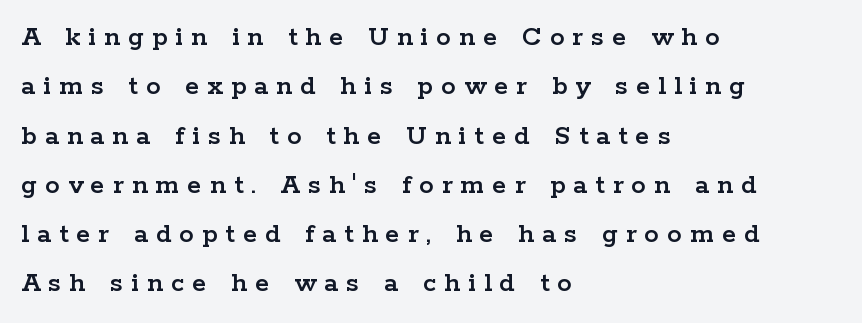
{"serif": "yes", "italic": "no", "width": "wide", "stroke_contrast": "low", "x_height": "medium", "monospaced": "no", "underline": "no", "align": "left", "line_spacing": "normal", "line_spacing_ratio": 1.7, "letter_spacing": "wide", "letter_spacing_em": 0.28, "glyph_px": 29}
